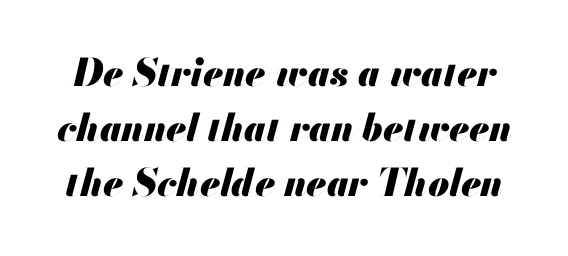
{"italic": "yes", "lean": "right", "slant_degrees": 13, "bold": "yes", "weight": "heavy", "width": "normal", "stroke_contrast": "medium", "x_height": "small", "monospaced": "no", "underline": "no", "line_spacing": "normal", "line_spacing_ratio": 1.45, "letter_spacing": "normal", "letter_spacing_em": 0.0, "glyph_px": 38}
